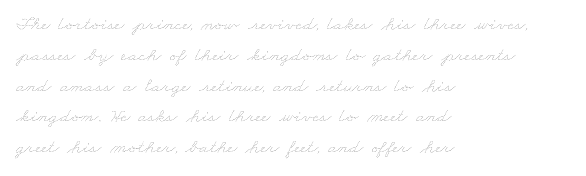
Q: Is the text bold? A: No.
Q: Is the text underlined? A: No.
Q: How is the paragraph aligned? A: Left-aligned.
Q: Is the spacing between letters normal or unusually wide? A: Normal.
Q: Is the spacing between lines tight, normal or loose? A: Normal.
